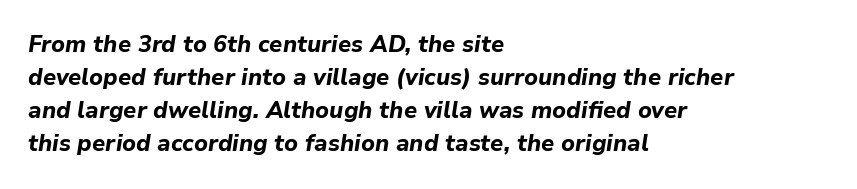
Typographic density is high because the face is bold. The typesetter chose a ragged-right arrangement here. Designer's note — italics engaged. Glyph-to-glyph distance matches everyday printed text.
